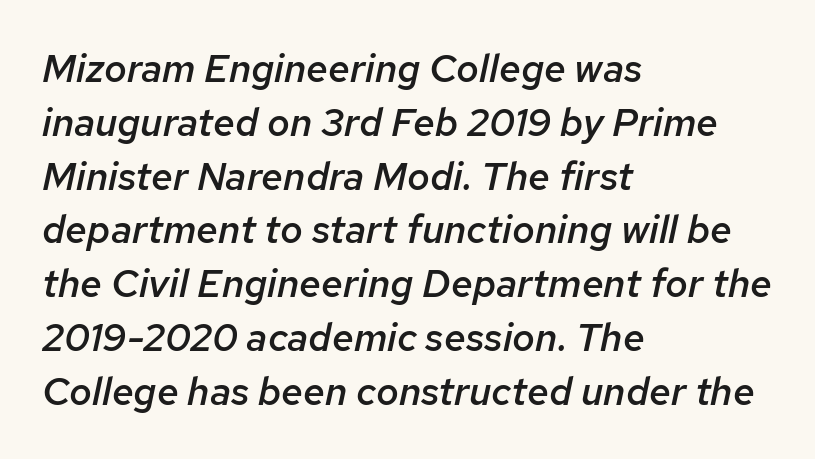
{"italic": "yes", "lean": "right", "slant_degrees": 12, "bold": "semi", "weight": "semibold", "width": "normal", "stroke_contrast": "low", "x_height": "medium", "monospaced": "no", "underline": "no", "align": "left", "line_spacing": "normal", "line_spacing_ratio": 1.38, "letter_spacing": "normal", "letter_spacing_em": 0.0, "glyph_px": 39}
